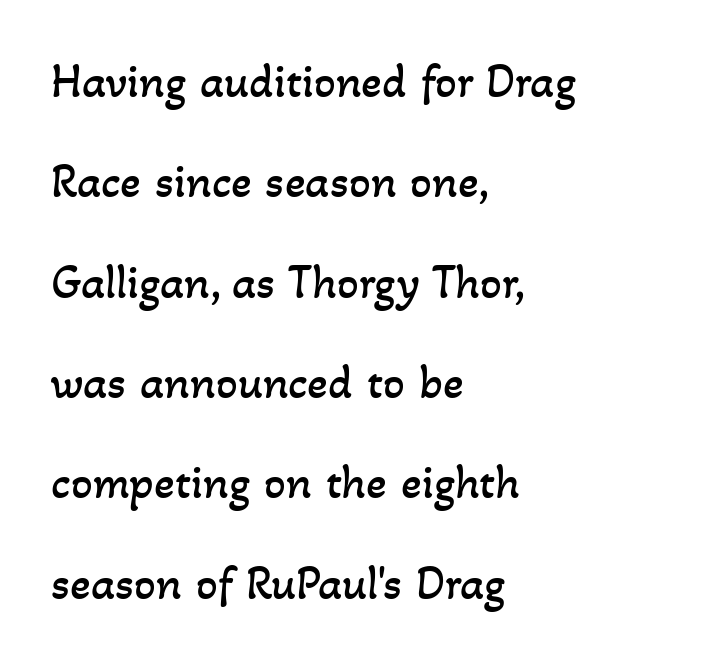
The font sits on the lighter half of the weight spectrum, regular included. Horizontal alignment here is leftward, the default for most running prose. Is this a fixed-width face? No — the glyphs have proportional, varying widths. Nobody touched the tracking dial on this one.
